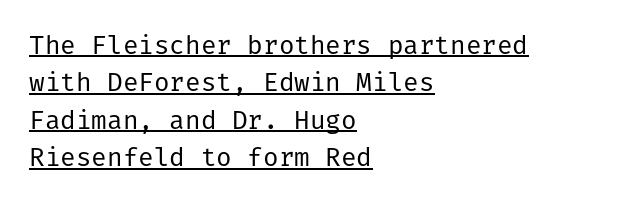
{"italic": "no", "bold": "no", "underline": "yes", "align": "left", "line_spacing": "normal", "line_spacing_ratio": 1.44, "letter_spacing": "normal", "letter_spacing_em": 0.0, "glyph_px": 26}
